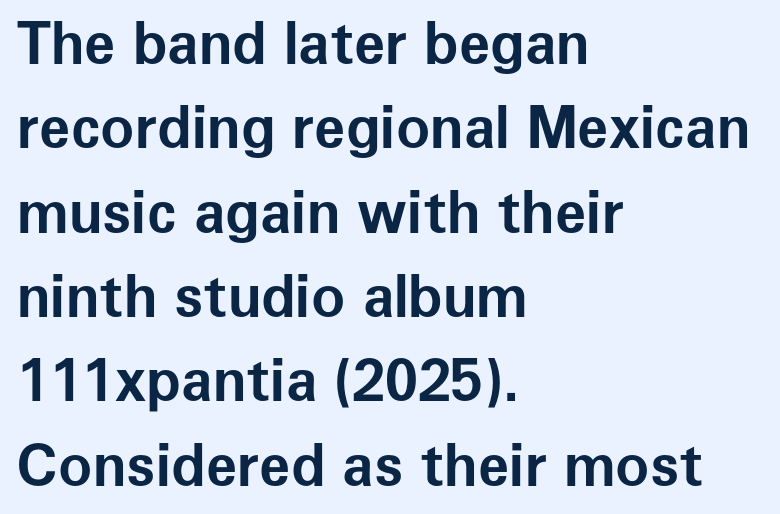
The image shows 57 px bold sans-serif type, upright; set left-aligned, normal line spacing (1.48x), normal letter spacing, not underlined; low stroke contrast and a medium x-height.
